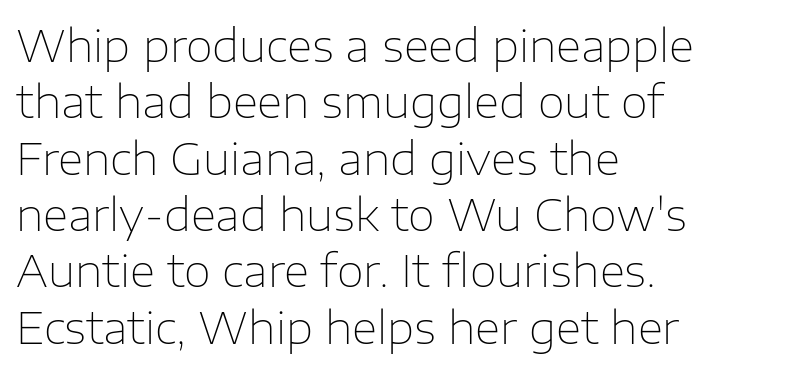
{"serif": "no", "italic": "no", "bold": "no", "weight": "thin", "width": "normal", "stroke_contrast": "low", "x_height": "medium", "monospaced": "no", "underline": "no", "align": "left", "line_spacing": "normal", "line_spacing_ratio": 1.28, "letter_spacing": "normal", "letter_spacing_em": 0.0, "glyph_px": 44}
